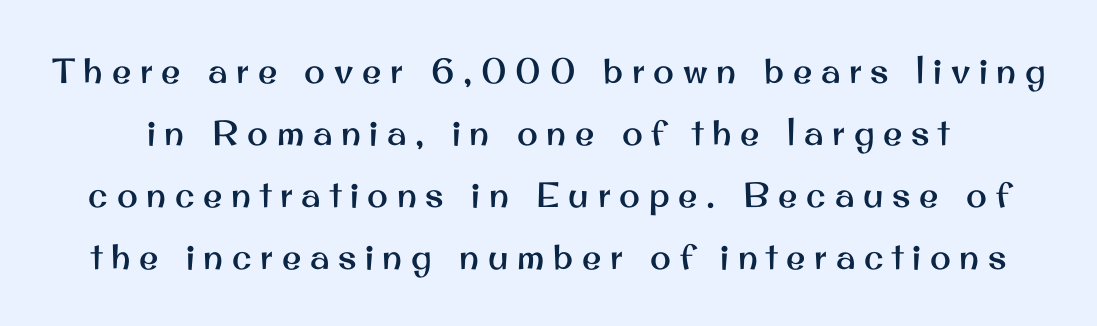
This rendering features lettering with no underline. Observe the absence of serifs on each vertical stroke in this sample. The letters advance in unequal steps, a hallmark of proportional type. Here the glyphs are tracked loosely, breaking word shapes into spaced letters.
